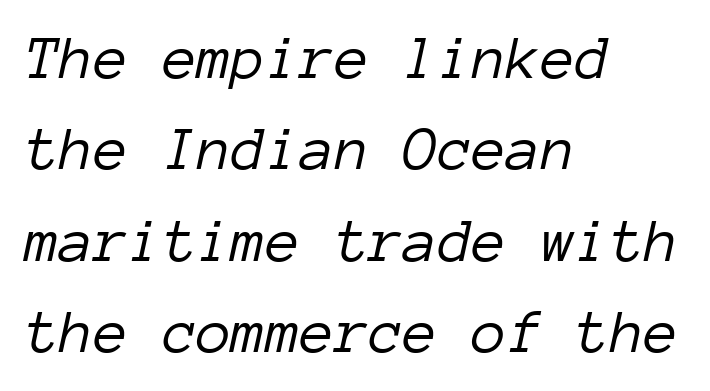
The image shows 63 px light type, italic (leaning right), monospaced; set left-aligned, normal line spacing (1.45x), normal letter spacing, not underlined; low stroke contrast and a medium x-height.
